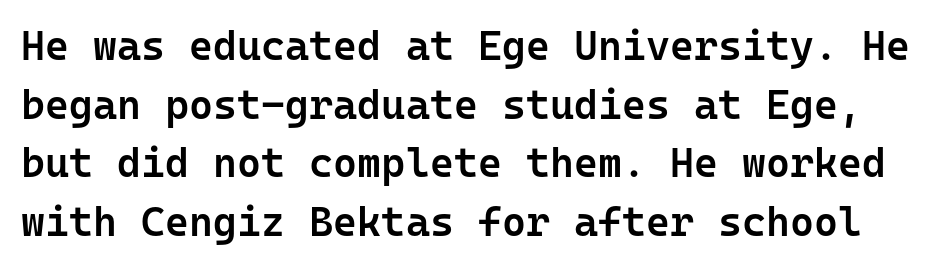
Q: Is the text bold? A: Semi-bold.
Q: Is the text italic (slanted)? A: No, it is upright.
Q: Is the typeface a serif or a sans-serif typeface? A: Sans-serif.
Q: Is the text underlined? A: No.
Q: Is the spacing between letters normal or unusually wide? A: Normal.
Q: Is the spacing between lines tight, normal or loose? A: Normal.
Q: Width (condensed, normal, or wide)? A: Normal.
Q: Stroke contrast? A: Low.
Q: x-height? A: Medium.
Q: Monospaced? A: Yes.
